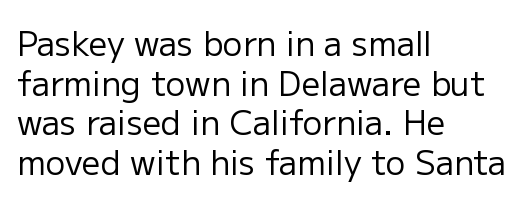
Spacing verdict: proportional, widths tailored to each character. Posture: vertical. Where is the straight margin? On the left. These glyphs show unthickened strokes, regular width or finer. Note: no serifs on the glyphs. Letters rest on an invisible, unmarked baseline.
